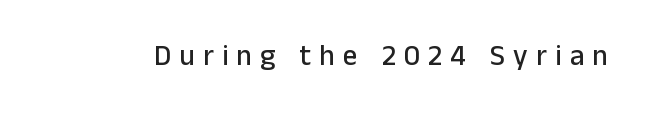
Q: Is the text italic (slanted)? A: No, it is upright.
Q: Is the typeface a serif or a sans-serif typeface? A: Sans-serif.
Q: Is the text underlined? A: No.
Q: Is the spacing between letters normal or unusually wide? A: Unusually wide.
Q: Width (condensed, normal, or wide)? A: Normal.
Q: Stroke contrast? A: Low.
Q: x-height? A: Medium.
Q: Monospaced? A: No.
